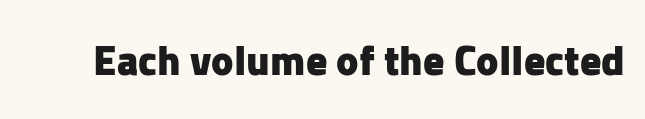
Q: Is the text bold? A: Yes.
Q: Is the text italic (slanted)? A: No, it is upright.
Q: Is the typeface a serif or a sans-serif typeface? A: Sans-serif.
Q: Is the text underlined? A: No.
Q: Is the spacing between letters normal or unusually wide? A: Normal.
Q: Width (condensed, normal, or wide)? A: Normal.
Q: Stroke contrast? A: Low.
Q: x-height? A: Medium.
Q: Monospaced? A: No.
